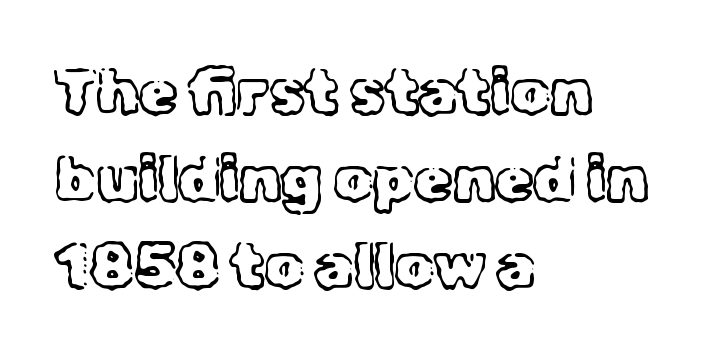
Q: Is the text bold? A: No.
Q: Is the text italic (slanted)? A: No, it is upright.
Q: Is the typeface a serif or a sans-serif typeface? A: Serif.
Q: Is the text underlined? A: No.
Q: How is the paragraph aligned? A: Left-aligned.
Q: Is the spacing between letters normal or unusually wide? A: Normal.
Q: Is the spacing between lines tight, normal or loose? A: Normal.
Q: Width (condensed, normal, or wide)? A: Normal.
Q: x-height? A: Medium.
Q: Monospaced? A: No.
